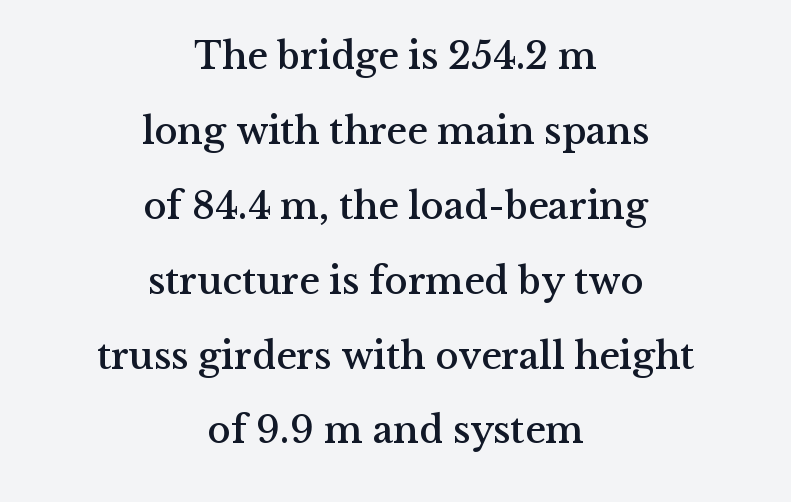
The image shows 39 px serif type, upright; set centered, loose line spacing (1.92x), normal letter spacing, not underlined; medium stroke contrast and a medium x-height.
